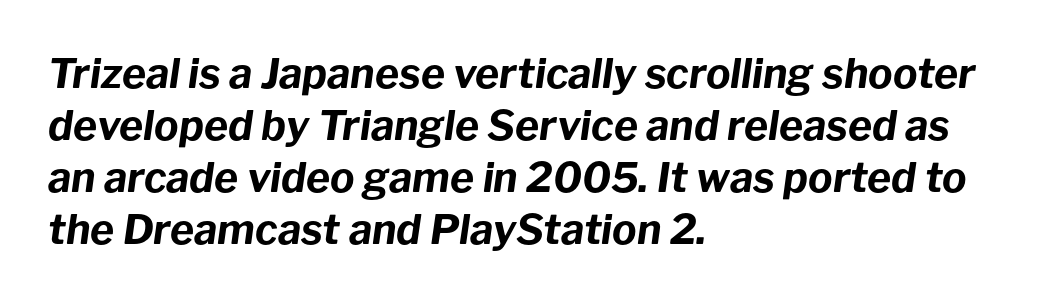
Tracking value appears to be zero — textbook default spacing. Whoever set this chose a conventional vertical rhythm. You could not count columns in this text — the font is proportionally spaced. Weight check: bold — yes, fully. Notice how the stems are inclined rather than vertical — that's the hallmark of italics.
